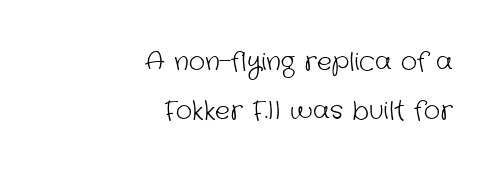
The typesetting does not lean heavy: it is not bold. Summary of vertical rhythm: relaxed, with wide interline spacing. Does extra space separate the letters? No, they use regular spacing. The zone under the glyphs is completely vacant. Alignment: flush right.
